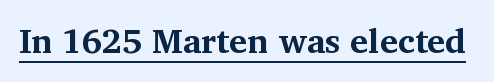
Spacing verdict: proportional, widths tailored to each character. Nobody touched the tracking dial on this one. These words are printed bold, with thick strokes throughout. Caption: lettering with a line underneath.
